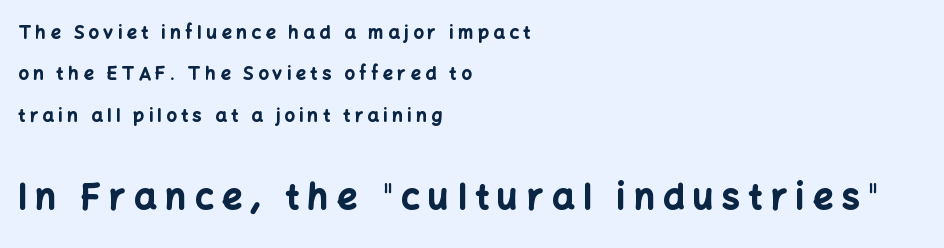
Characters follow at a spacing far wider than the type designer built in. Are there feet on the stems? There aren't — it's a sans. A full-strength bold gives these letters their thick strokes. This sample uses an upright cut, with every glyph sitting square on the baseline. Just letters on the line, the space beneath them empty. The later block is typeset at a bigger size than the earlier block.
